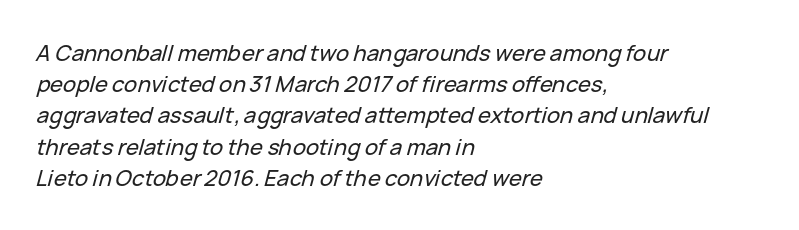
Each line starts at the same left margin while the right side varies. One glance says typical: line gaps are just what's usual. Beneath every word, the page is bare. Quick note: italic.
